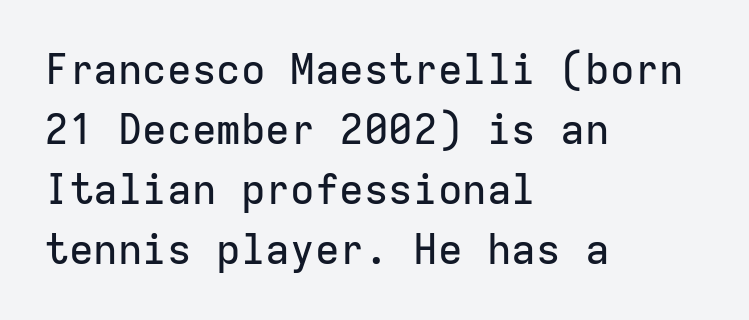
Interline gaps are of average width in this sample. The specimen omits any rule beneath the text block's lines. Quick note: not italic, upright. The passage shown has conventional tracking throughout. Here the designer chose a console-style face with uniform glyph widths.
